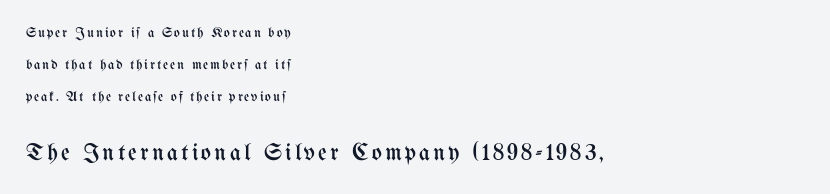
Each stroke keeps to a modest, everyday thickness or less. A student would call this left alignment; a typographer would say flush left, rag right. Note: smaller setting up top, larger setting below. Honestly, the rows look like they've been pulled way apart. Vertical strokes here are truly vertical.
